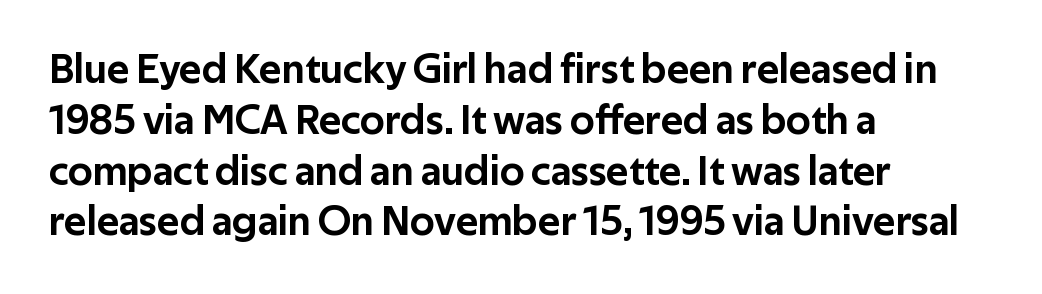
Q: Is the text italic (slanted)? A: No, it is upright.
Q: Is the typeface a serif or a sans-serif typeface? A: Sans-serif.
Q: Is the text underlined? A: No.
Q: How is the paragraph aligned? A: Left-aligned.
Q: Is the spacing between letters normal or unusually wide? A: Normal.
Q: Width (condensed, normal, or wide)? A: Normal.
Q: Stroke contrast? A: Low.
Q: x-height? A: Medium.
Q: Monospaced? A: No.
